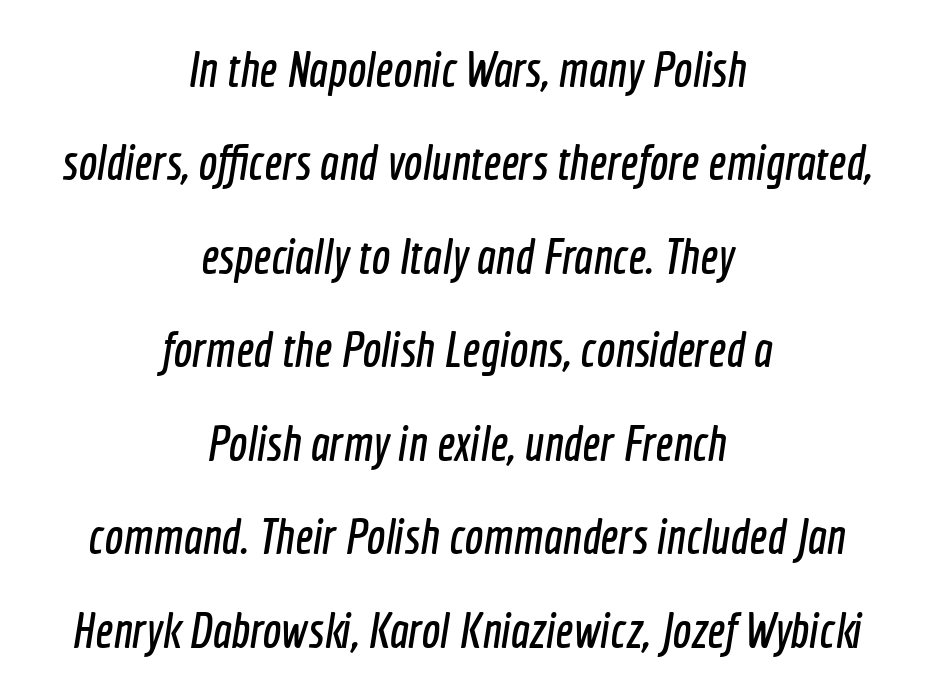
The image shows 50 px condensed sans-serif type; set centered, line spacing 1.87x, normal letter spacing, not underlined; a medium x-height.
